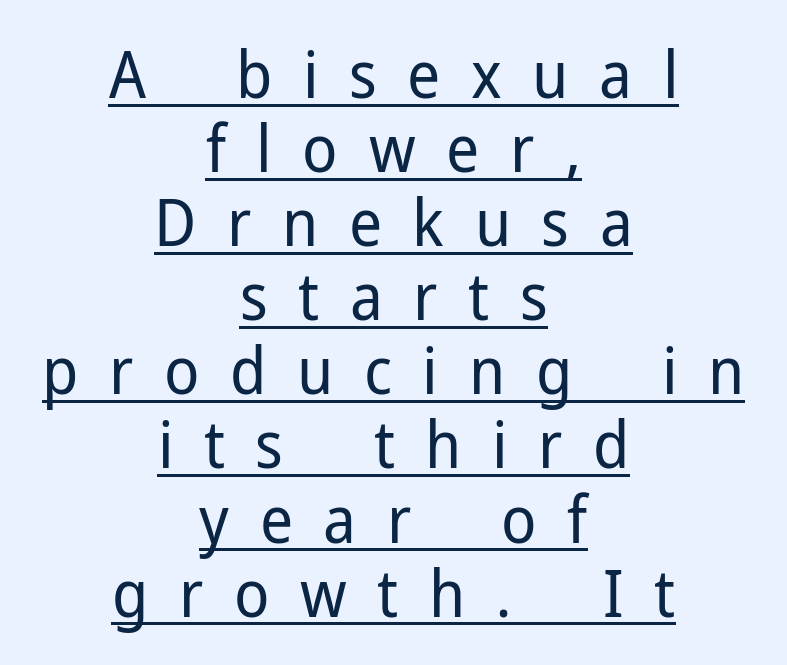
Has an underline been added? It has. Looks like regular typesetting: each glyph gets only the width it needs. This is not heavy type; no bold has been used. Glyph-to-glyph distance is far greater than everyday printed text.
